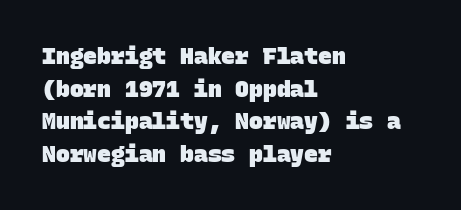
Thick stems and heavy bowls — unmistakably bold. The space directly below the letters is spotless. Is the block centered? No — it sits flush against the left margin. Students, observe: this is what conventionally led text looks like. Nobody touched the tracking dial on this one.
